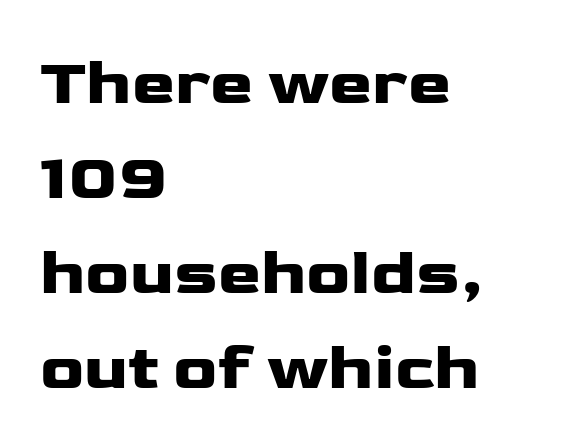
{"serif": "no", "italic": "no", "width": "wide", "stroke_contrast": "low", "x_height": "medium", "monospaced": "no", "underline": "no", "align": "left", "line_spacing": "normal", "line_spacing_ratio": 1.46, "letter_spacing": "normal", "letter_spacing_em": 0.0, "glyph_px": 65}
